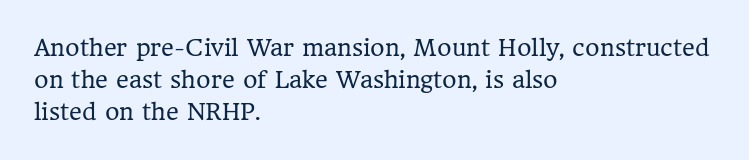
Q: Is the text bold? A: No.
Q: Is the text italic (slanted)? A: No, it is upright.
Q: Is the text underlined? A: No.
Q: How is the paragraph aligned? A: Left-aligned.
Q: Is the spacing between letters normal or unusually wide? A: Normal.
Q: Is the spacing between lines tight, normal or loose? A: Normal.
